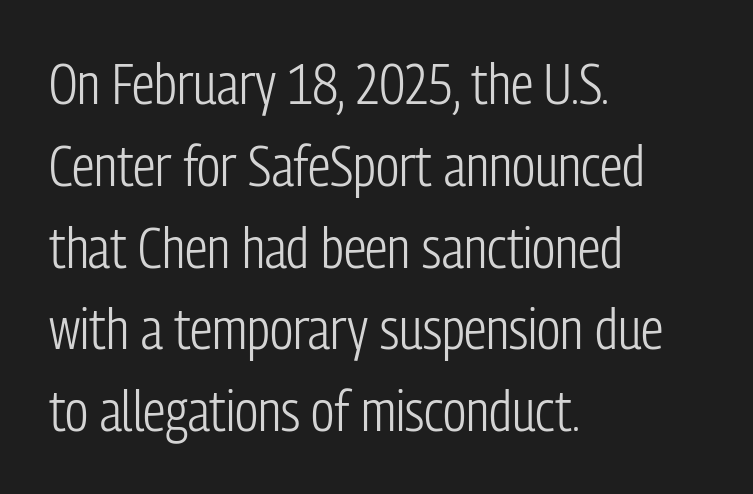
The zone under the glyphs is completely vacant. The face used here is proportionally spaced, like ordinary book or web type. The lines sit at an ordinary, default distance from one another. Serif or sans? Sans — the stroke terminals are bare. The lines in this sample share a left origin and differ only in where they stop. Posture: vertical.
